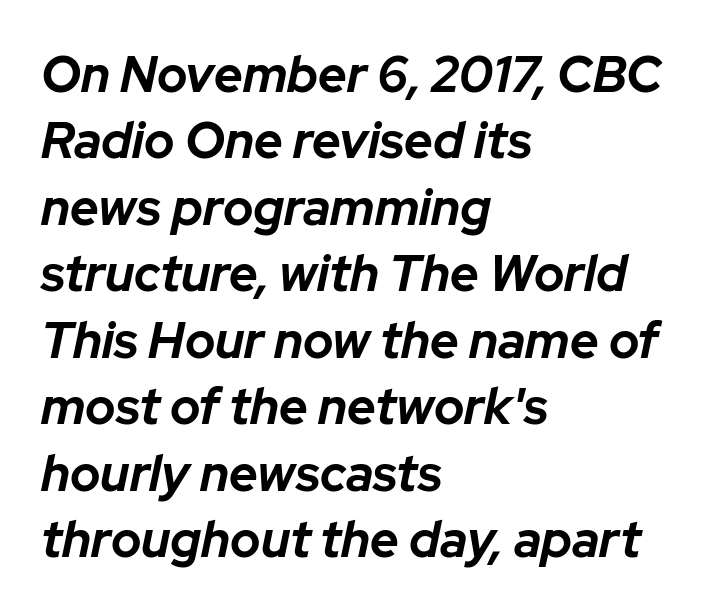
{"italic": "yes", "lean": "right", "slant_degrees": 12, "bold": "yes", "weight": "bold", "width": "normal", "stroke_contrast": "low", "x_height": "medium", "monospaced": "no", "underline": "no", "align": "left", "line_spacing": "normal", "line_spacing_ratio": 1.33, "letter_spacing": "normal", "letter_spacing_em": 0.0, "glyph_px": 50}
